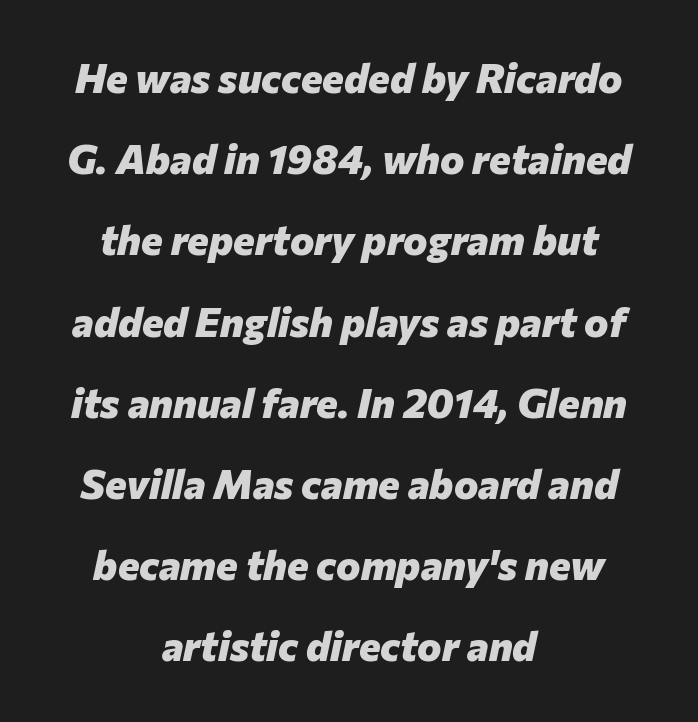
Character widths vary here, with narrow letters taking less room than wide ones. Line spacing here is loose. Observe the lean: these are italic letterforms. Pretty heavy lettering here — definitely bold.
